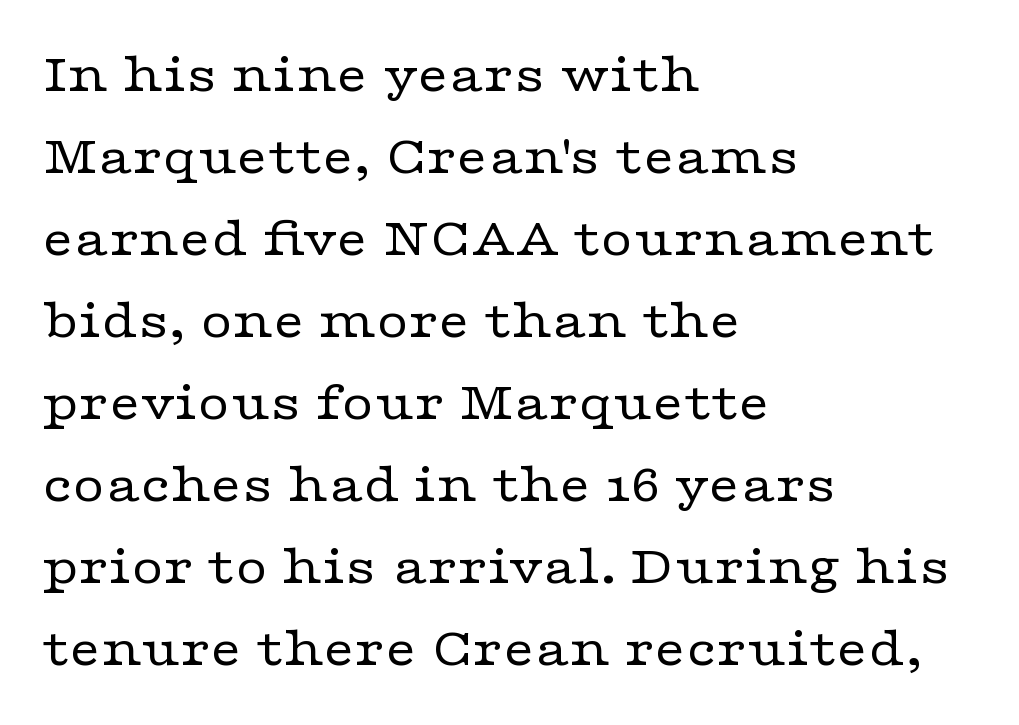
Q: Is the text bold? A: No.
Q: Is the text italic (slanted)? A: No, it is upright.
Q: Is the typeface a serif or a sans-serif typeface? A: Serif.
Q: Is the text underlined? A: No.
Q: How is the paragraph aligned? A: Left-aligned.
Q: Is the spacing between letters normal or unusually wide? A: Normal.
Q: Is the spacing between lines tight, normal or loose? A: Normal.
Q: Width (condensed, normal, or wide)? A: Wide.
Q: Stroke contrast? A: Low.
Q: x-height? A: Medium.
Q: Monospaced? A: No.
